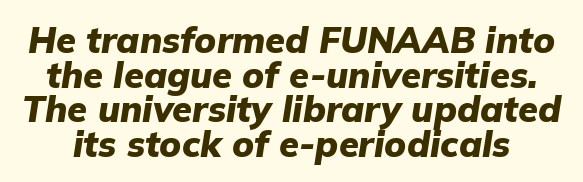
The image shows 36 px heavy type, italic (leaning right); set tight line spacing (0.96x), normal letter spacing, not underlined; low stroke contrast and a medium x-height.
